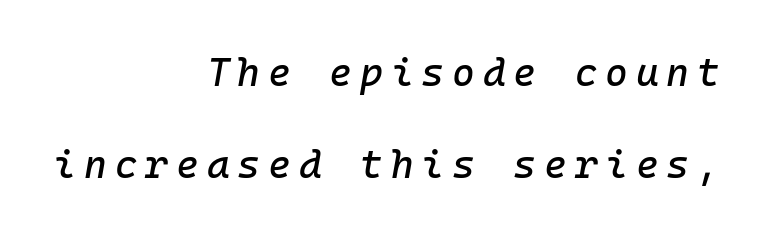
The image shows 39 px text type, italic (leaning right), monospaced; set right-aligned, loose line spacing (2.35x), unusually wide letter spacing (+0.2 em), not underlined; low stroke contrast and a medium x-height.
